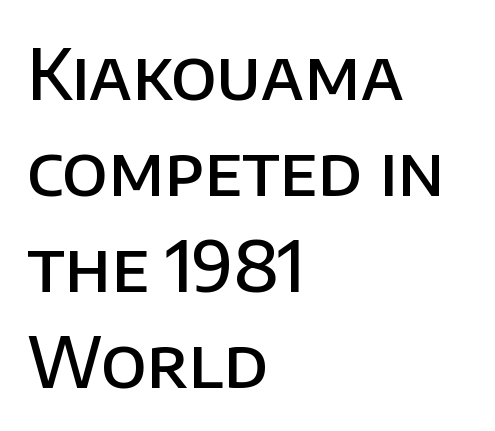
The image shows 70 px semibold sans-serif type, upright; set left-aligned, normal line spacing (1.37x), normal letter spacing, not underlined; low stroke contrast and a large x-height.
